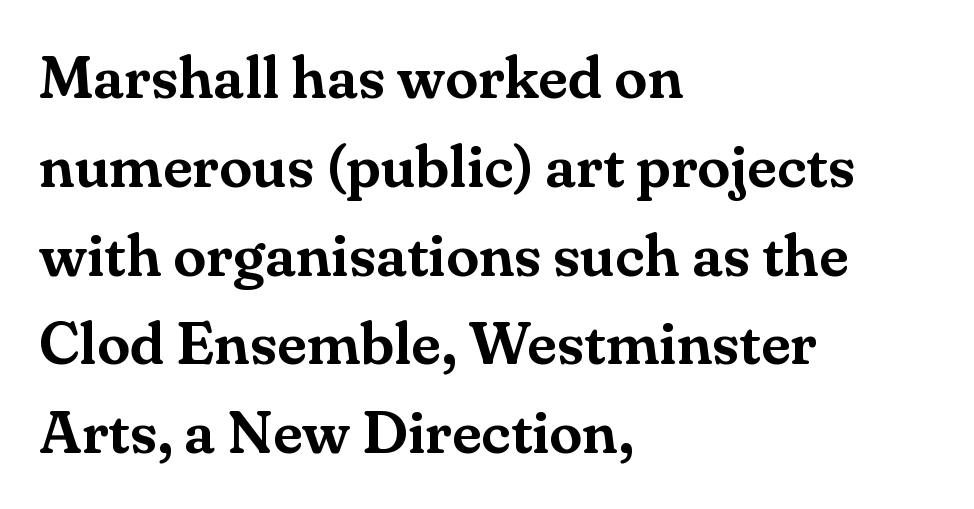
Q: Is the text italic (slanted)? A: No, it is upright.
Q: Is the typeface a serif or a sans-serif typeface? A: Serif.
Q: Is the text underlined? A: No.
Q: How is the paragraph aligned? A: Left-aligned.
Q: Is the spacing between letters normal or unusually wide? A: Normal.
Q: Is the spacing between lines tight, normal or loose? A: Normal.
Q: Width (condensed, normal, or wide)? A: Normal.
Q: Stroke contrast? A: Medium.
Q: x-height? A: Small.
Q: Monospaced? A: No.
